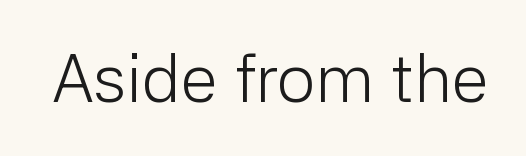
The image shows 68 px light sans-serif type, upright; set normal letter spacing, not underlined; low stroke contrast and a medium x-height.
